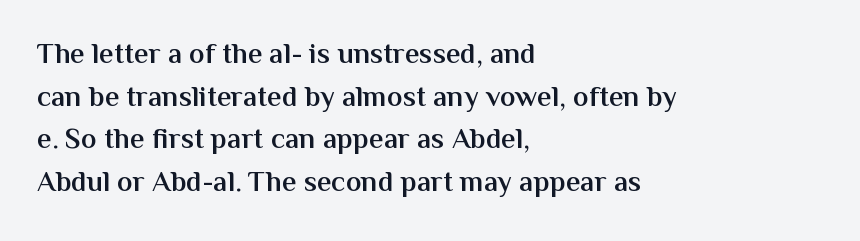
The area under the type is left untouched. Moderately thickened strokes mark this as semibold type. Layout note: lines flush left. Glyph-to-glyph distance matches everyday printed text. This sample uses an upright cut, with every glyph sitting square on the baseline.
